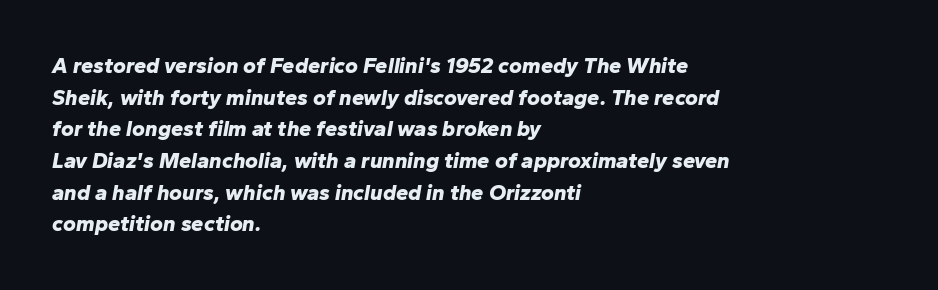
The image shows 22 px bold type, italic (leaning right); set left-aligned, normal line spacing (1.44x), normal letter spacing, not underlined.
